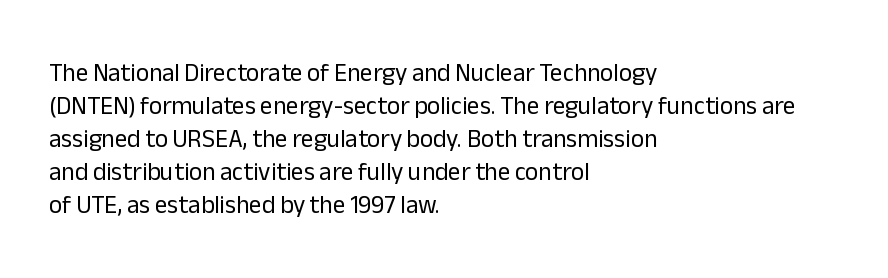
Q: Is the text bold? A: No.
Q: Is the text italic (slanted)? A: No, it is upright.
Q: Is the text underlined? A: No.
Q: How is the paragraph aligned? A: Left-aligned.
Q: Is the spacing between letters normal or unusually wide? A: Normal.
Q: Is the spacing between lines tight, normal or loose? A: Normal.
